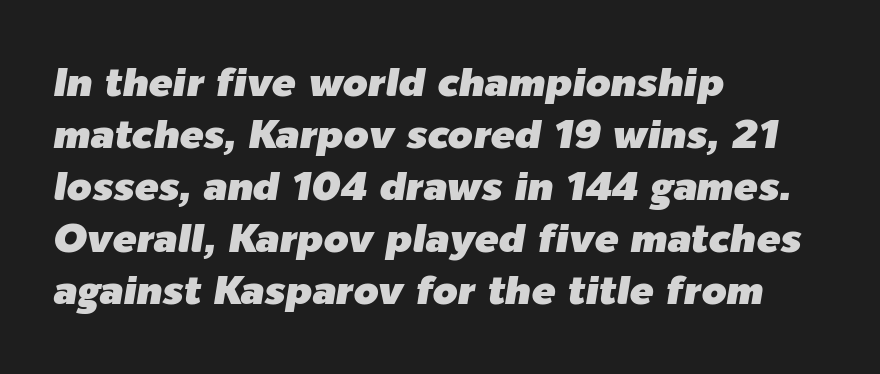
The image shows 40 px text type, italic (leaning right); set left-aligned, normal line spacing (1.3x), normal letter spacing, not underlined; low stroke contrast and a medium x-height.
